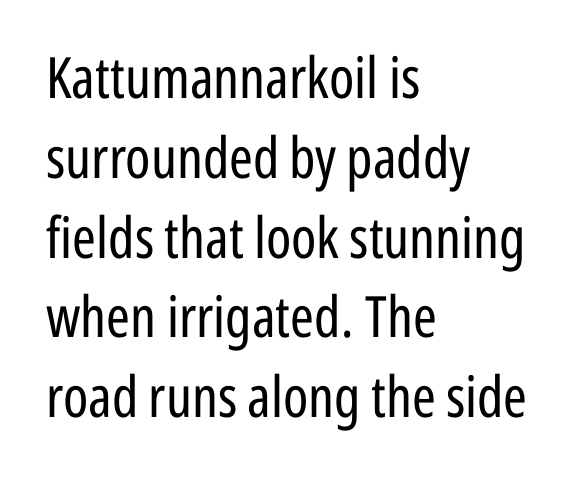
The image shows 57 px regular-weight, condensed sans-serif type, upright; set left-aligned, normal line spacing (1.4x), normal letter spacing, not underlined; low stroke contrast and a medium x-height.
